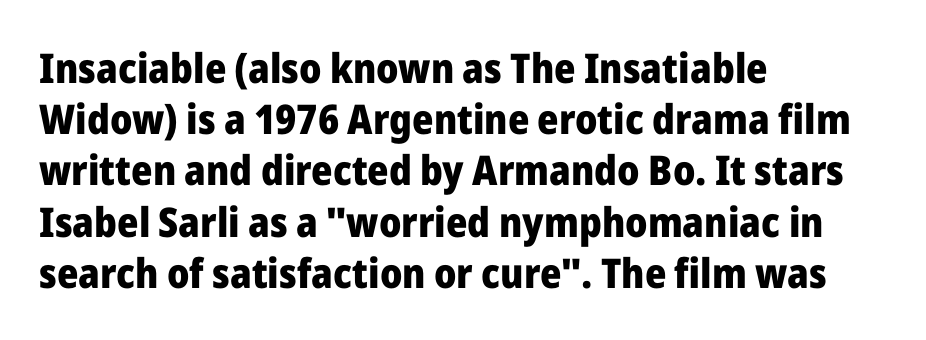
This is roman type, the default non-slanted kind. The typesetting leans heavy: a genuine bold. Quick note: underline off. The rows are spaced the way most documents space them. Letter spacing: default. Unlike a traditional serif, this face leaves its strokes unadorned.
